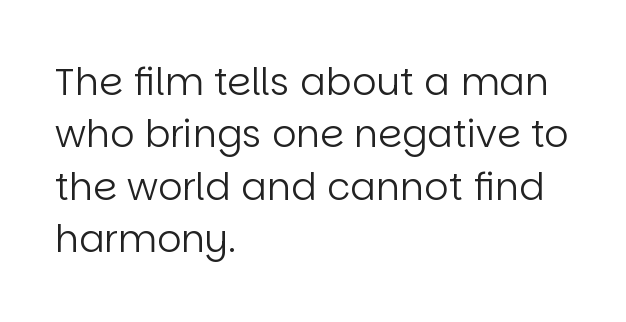
Tracking value appears to be zero — textbook default spacing. The face looks like a standard text weight, possibly lighter. The text was rendered using a sans face with plain stroke endings. Interline gaps are of average width in this sample. A typesetter would call this proportional, since set widths differ per character.
